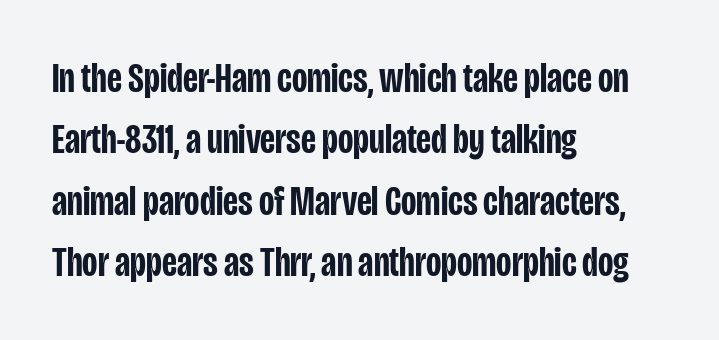
{"serif": "no", "italic": "no", "bold": "semi", "weight": "semibold", "width": "condensed", "stroke_contrast": "low", "x_height": "large", "monospaced": "no", "underline": "no", "align": "left", "line_spacing": "normal", "line_spacing_ratio": 1.46, "letter_spacing": "normal", "letter_spacing_em": 0.0, "glyph_px": 42}
